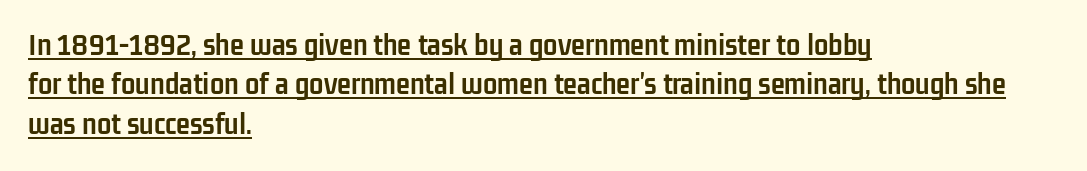
Q: Is the text bold? A: Yes.
Q: Is the text italic (slanted)? A: No, it is upright.
Q: Is the typeface a serif or a sans-serif typeface? A: Sans-serif.
Q: Is the text underlined? A: Yes.
Q: How is the paragraph aligned? A: Left-aligned.
Q: Is the spacing between letters normal or unusually wide? A: Normal.
Q: Width (condensed, normal, or wide)? A: Condensed.
Q: Stroke contrast? A: Low.
Q: x-height? A: Medium.
Q: Monospaced? A: No.
